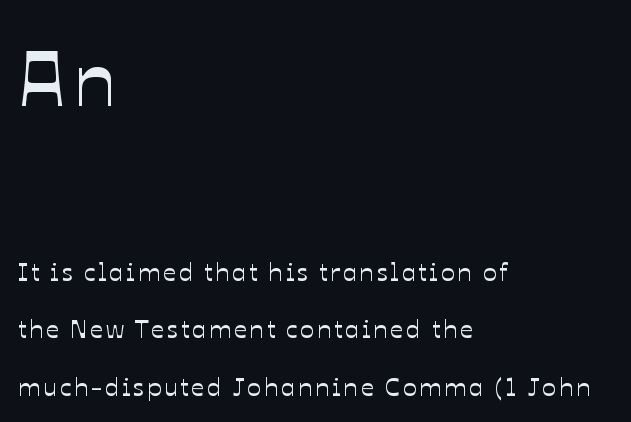
{"italic": "no", "width": "normal", "stroke_contrast": "low", "x_height": "medium", "monospaced": "no", "underline": "no", "align": "left", "line_spacing": "loose", "line_spacing_ratio": 2.22, "larger_block": "first", "size_ratio": 2.96, "glyph_px": 77}
